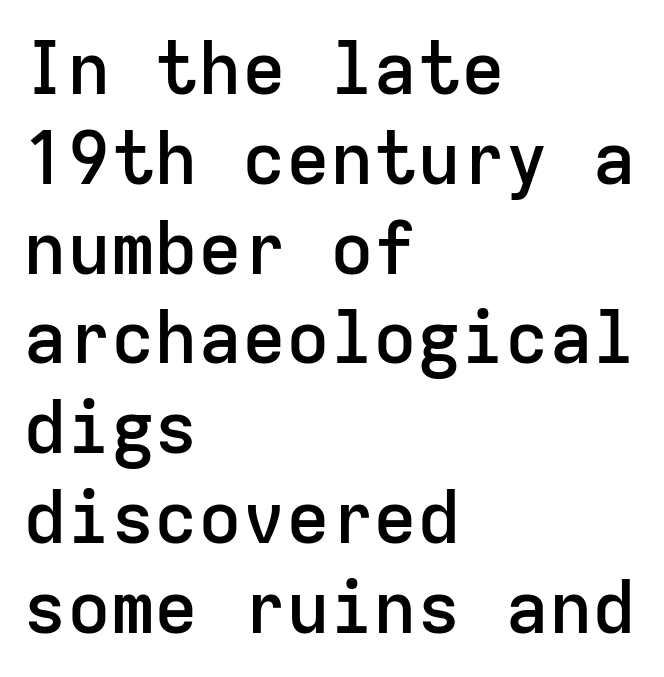
Q: Is the text bold? A: Semi-bold.
Q: Is the text italic (slanted)? A: No, it is upright.
Q: Is the typeface a serif or a sans-serif typeface? A: Sans-serif.
Q: Is the text underlined? A: No.
Q: How is the paragraph aligned? A: Left-aligned.
Q: Is the spacing between letters normal or unusually wide? A: Normal.
Q: Width (condensed, normal, or wide)? A: Normal.
Q: Stroke contrast? A: Low.
Q: x-height? A: Medium.
Q: Monospaced? A: Yes.
